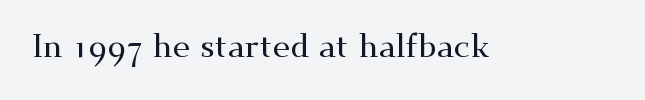
The image shows 33 px wide serif type, upright; set normal letter spacing, not underlined; medium stroke contrast and a small x-height.
